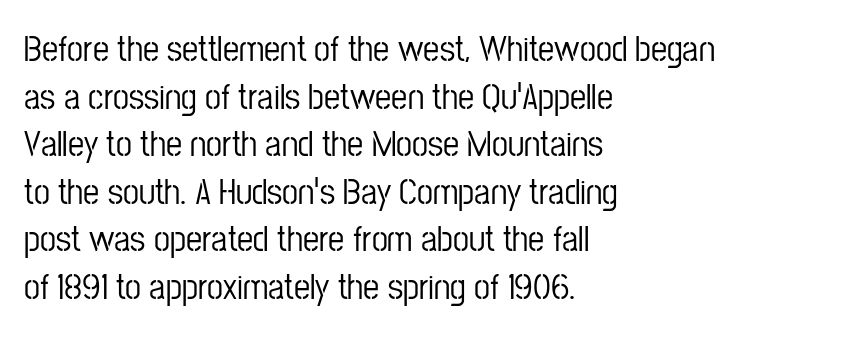
{"serif": "no", "italic": "no", "width": "condensed", "stroke_contrast": "low", "x_height": "medium", "monospaced": "no", "underline": "no", "align": "left", "line_spacing": "normal", "line_spacing_ratio": 1.32, "letter_spacing": "normal", "letter_spacing_em": 0.0, "glyph_px": 36}
